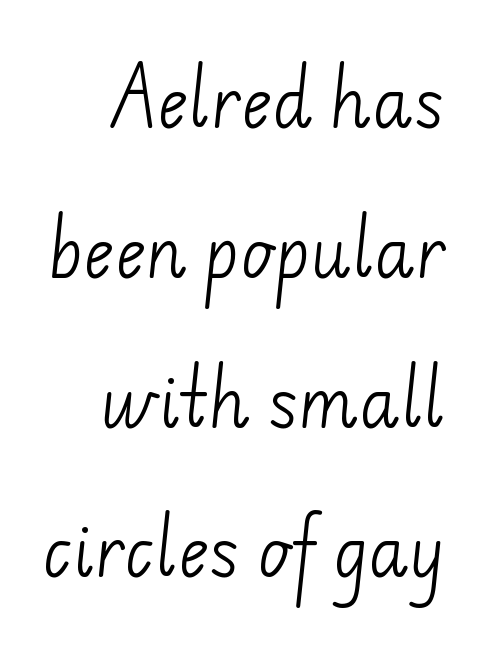
Anything drawn beneath the words? Only blank space. Stems and bowls with no extra thickness — not bold. The designer went with a sans here, leaving each stem footless. Line spacing here is loose.
